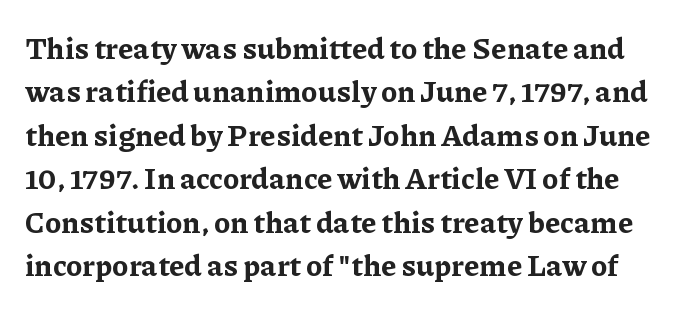
Q: Is the text bold? A: Yes.
Q: Is the text italic (slanted)? A: No, it is upright.
Q: Is the typeface a serif or a sans-serif typeface? A: Serif.
Q: Is the text underlined? A: No.
Q: Is the spacing between letters normal or unusually wide? A: Normal.
Q: Is the spacing between lines tight, normal or loose? A: Normal.
Q: Width (condensed, normal, or wide)? A: Normal.
Q: Stroke contrast? A: Low.
Q: x-height? A: Medium.
Q: Monospaced? A: No.
